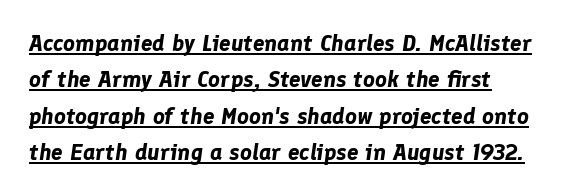
{"italic": "yes", "lean": "right", "slant_degrees": 8, "bold": "yes", "underline": "yes", "line_spacing": "normal", "line_spacing_ratio": 1.58, "letter_spacing": "normal", "letter_spacing_em": 0.0, "glyph_px": 23}
